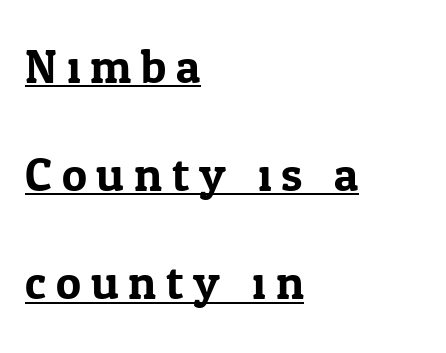
The horizontal fit of the characters is loose and conspicuously gappy. Every row of glyphs begins at an identical x-position on the left. Baseline-to-baseline distance is far greater than the letter height. These lines are rendered in a variable-pitch font. Descenders here cross a horizontal rule under the line. Small tapered or slab feet sit at the stroke ends, so this counts as serif.
